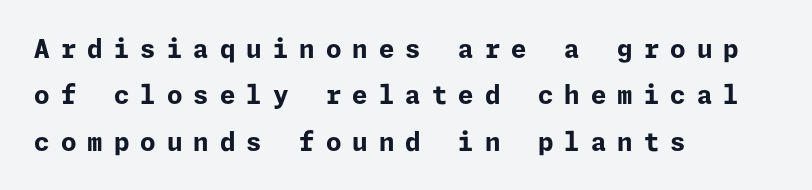
Q: Is the text bold? A: Yes.
Q: Is the text italic (slanted)? A: No, it is upright.
Q: Is the text underlined? A: No.
Q: How is the paragraph aligned? A: Left-aligned.
Q: Is the spacing between letters normal or unusually wide? A: Unusually wide.
